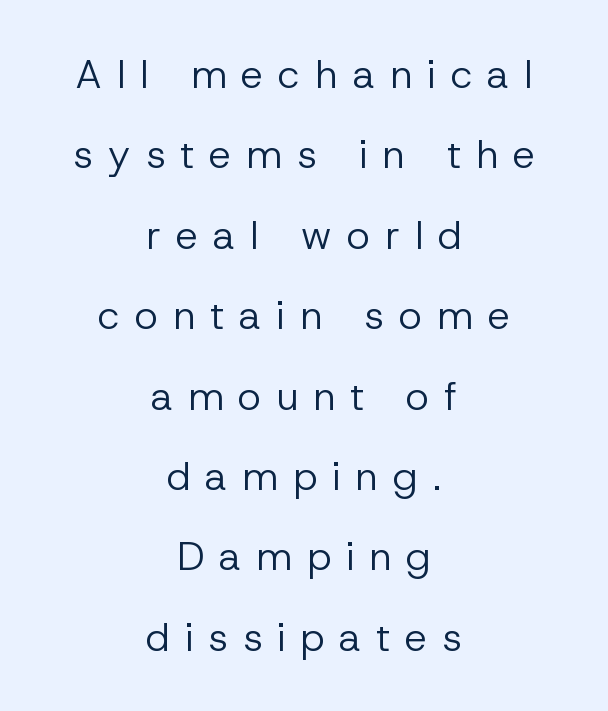
Q: Is the text bold? A: No.
Q: Is the text italic (slanted)? A: No, it is upright.
Q: Is the typeface a serif or a sans-serif typeface? A: Sans-serif.
Q: Is the text underlined? A: No.
Q: How is the paragraph aligned? A: Centered.
Q: Is the spacing between letters normal or unusually wide? A: Unusually wide.
Q: Is the spacing between lines tight, normal or loose? A: Loose.
Q: Width (condensed, normal, or wide)? A: Normal.
Q: Stroke contrast? A: Low.
Q: x-height? A: Medium.
Q: Monospaced? A: No.
